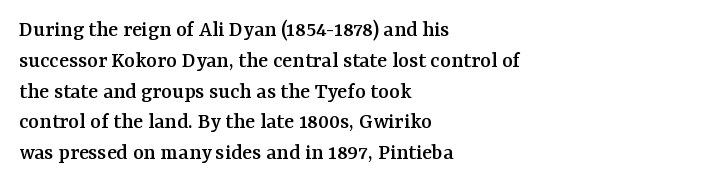
The glyphs are unaccompanied by any horizontal stroke below them. Quick note: not italic, upright. Each word holds together tightly as a unit, with standard inter-letter gaps. The paragraph shown leans on its left margin. Does the leading feel generous? No, just average.
